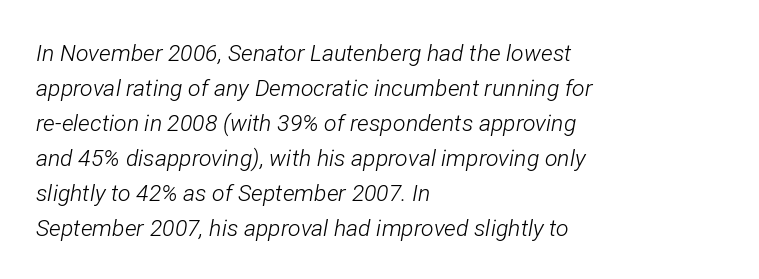
{"italic": "yes", "lean": "right", "slant_degrees": 12, "bold": "no", "underline": "no", "align": "left", "line_spacing": "normal", "line_spacing_ratio": 1.52, "letter_spacing": "normal", "letter_spacing_em": 0.0, "glyph_px": 23}
